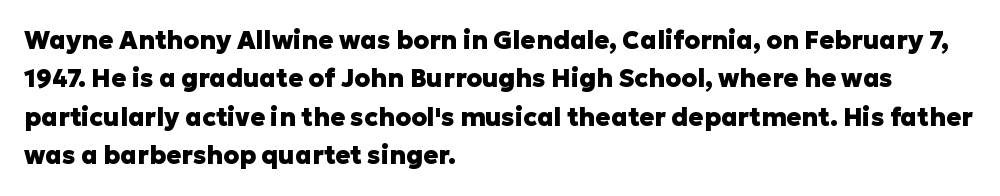
Here the glyphs are tracked normally, forming tight word shapes. Does the weight exceed regular? Yes, all the way to bold. The text block is weighted toward the left margin, trailing off unevenly rightward. Style check: upright. Notice how descenders clear the ascenders below comfortably — that's standard leading. Glance below the letters and you will spot only blank space.
